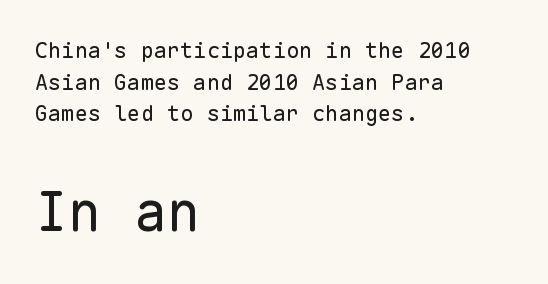
Q: Is the text bold? A: No.
Q: Is the text italic (slanted)? A: No, it is upright.
Q: Is the typeface a serif or a sans-serif typeface? A: Sans-serif.
Q: Is the text underlined? A: No.
Q: How is the paragraph aligned? A: Left-aligned.
Q: Is the spacing between letters normal or unusually wide? A: Normal.
Q: Is the spacing between lines tight, normal or loose? A: Normal.
Q: Which block of text is set in a larger size, the first (top) or the second (bottom)? A: The second (bottom) one.
Q: Width (condensed, normal, or wide)? A: Normal.
Q: Stroke contrast? A: Low.
Q: x-height? A: Medium.
Q: Monospaced? A: Yes.
